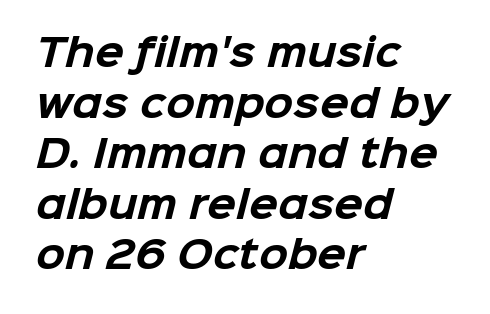
{"serif": "no", "bold": "yes", "weight": "bold", "width": "normal", "stroke_contrast": "low", "x_height": "medium", "monospaced": "no", "underline": "no", "align": "left", "line_spacing": "normal", "line_spacing_ratio": 1.33, "letter_spacing": "normal", "letter_spacing_em": 0.0, "glyph_px": 38}
